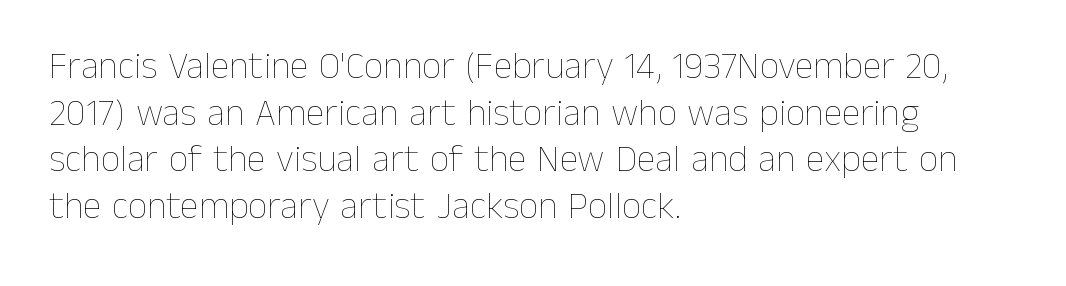
{"italic": "no", "bold": "no", "weight": "thin", "width": "normal", "stroke_contrast": "low", "x_height": "medium", "monospaced": "no", "underline": "no", "align": "left", "line_spacing_ratio": 1.23, "letter_spacing": "normal", "letter_spacing_em": 0.0, "glyph_px": 38}
